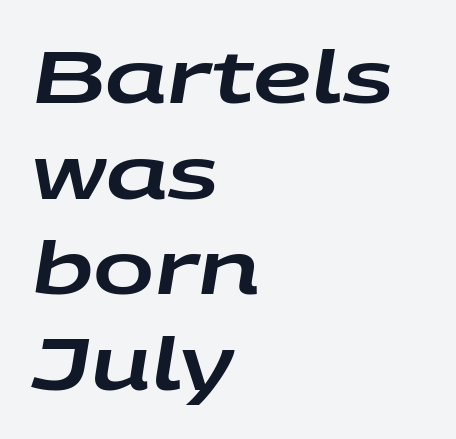
Q: Is the text italic (slanted)? A: Yes, it leans right by about 9 degrees.
Q: Is the text underlined? A: No.
Q: How is the paragraph aligned? A: Left-aligned.
Q: Is the spacing between letters normal or unusually wide? A: Normal.
Q: Is the spacing between lines tight, normal or loose? A: Normal.
Q: Width (condensed, normal, or wide)? A: Wide.
Q: Stroke contrast? A: Low.
Q: x-height? A: Large.
Q: Monospaced? A: No.
